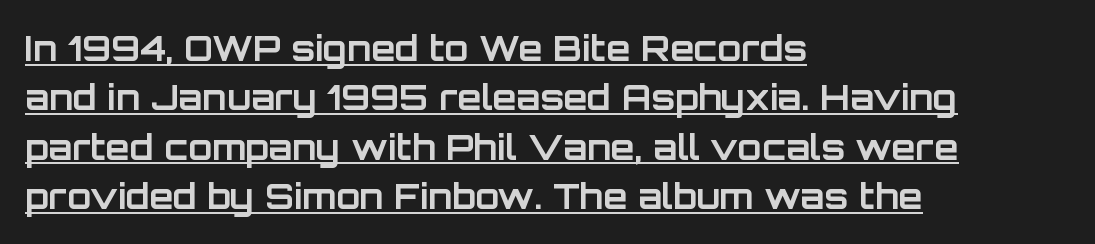
Italic? Not at all — the glyphs are vertical. Like a heading marked for emphasis, these lines bear an underscore. Stroke thickness is high; the sample reads as a true bold. Teacher's note: observe the even left margin — that is flush-left alignment.
